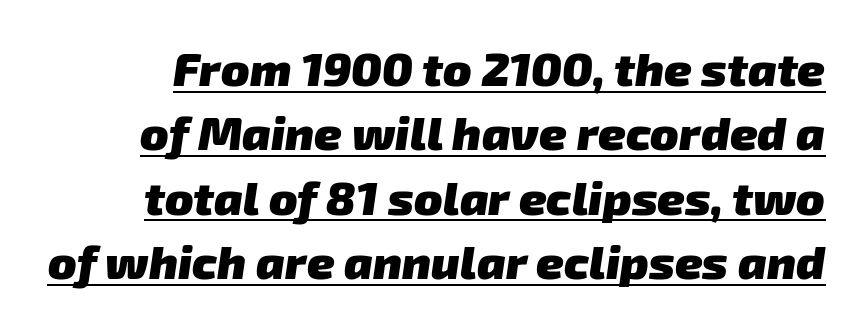
The font family rendered here belongs to the sans-serif group. Compared with typical paragraphs, the rows here are spaced about the same. A continuous stroke trails under the words, as in a hyperlink. Typographic density is high because the face is bold.
